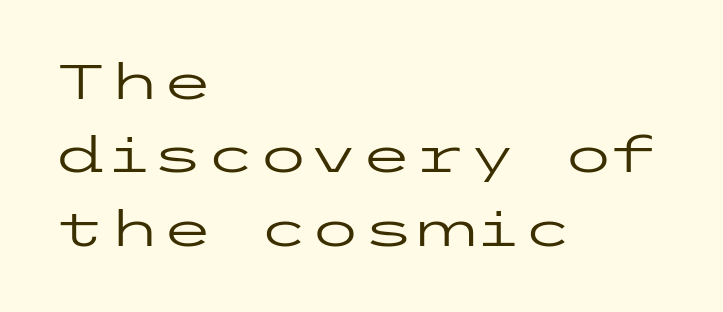
The image shows 48 px regular-weight, wide sans-serif type, upright; set left-aligned, normal line spacing (1.53x), normal letter spacing, not underlined; low stroke contrast and a medium x-height.
